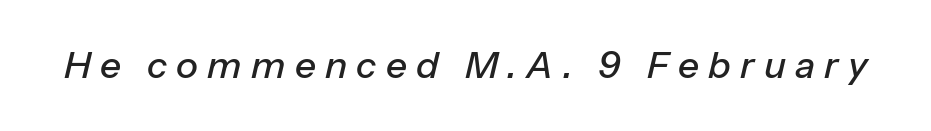
Is this a fixed-width face? No — the glyphs have proportional, varying widths. The face used here is rendered with a markedly widened letterfit. Observe the lean: these are italic letterforms. Check the space under the baseline: it is left empty.
